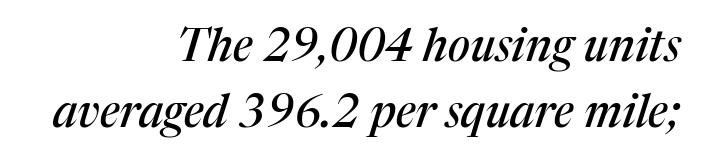
Q: Is the text italic (slanted)? A: Yes, it leans right by about 17 degrees.
Q: Is the typeface a serif or a sans-serif typeface? A: Serif.
Q: Is the text underlined? A: No.
Q: How is the paragraph aligned? A: Right-aligned.
Q: Is the spacing between letters normal or unusually wide? A: Normal.
Q: Is the spacing between lines tight, normal or loose? A: Normal.
Q: Width (condensed, normal, or wide)? A: Normal.
Q: Stroke contrast? A: Medium.
Q: x-height? A: Medium.
Q: Monospaced? A: No.
